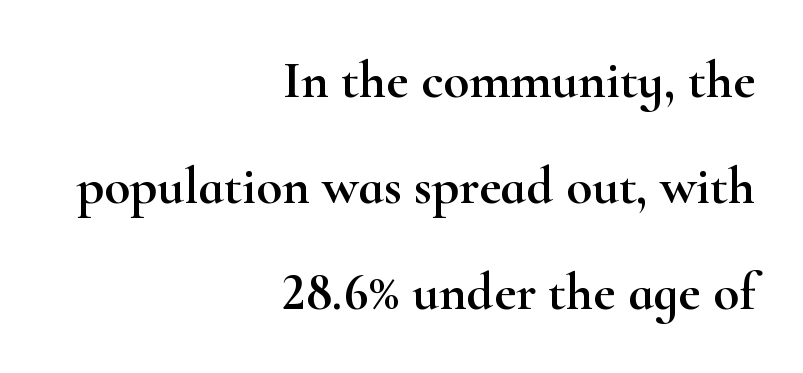
The image shows 53 px wide serif type, upright; set right-aligned, loose line spacing (2.0x), normal letter spacing, not underlined; high stroke contrast and a small x-height.
